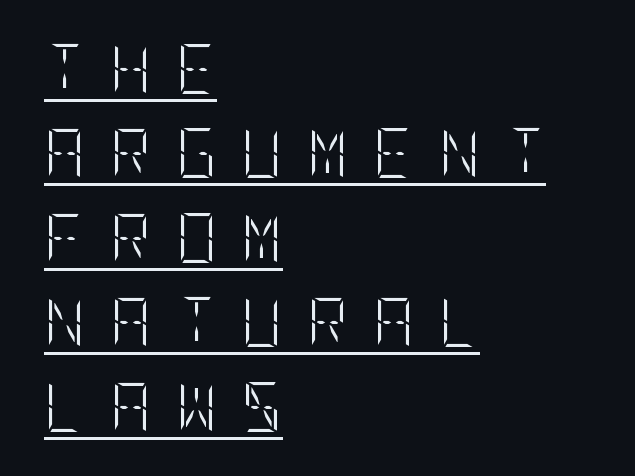
Q: Is the text bold? A: No.
Q: Is the text italic (slanted)? A: No, it is upright.
Q: Is the text underlined? A: Yes.
Q: How is the paragraph aligned? A: Left-aligned.
Q: Is the spacing between letters normal or unusually wide? A: Unusually wide.
Q: Is the spacing between lines tight, normal or loose? A: Normal.
Q: Width (condensed, normal, or wide)? A: Condensed.
Q: Stroke contrast? A: Low.
Q: x-height? A: Large.
